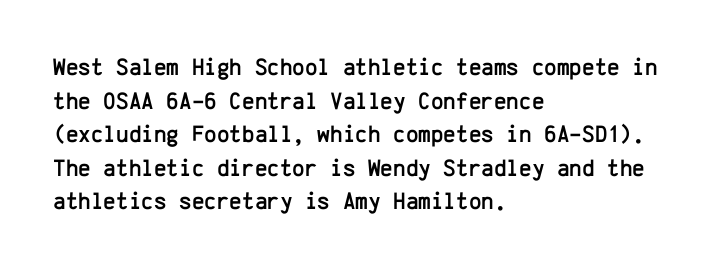
{"italic": "no", "underline": "no", "align": "left", "line_spacing": "normal", "line_spacing_ratio": 1.4, "letter_spacing": "normal", "letter_spacing_em": 0.0, "glyph_px": 24}
